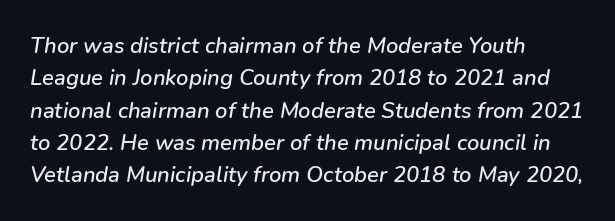
The image shows 22 px text type, italic (leaning right); set left-aligned, normal line spacing (1.47x), normal letter spacing, not underlined.
